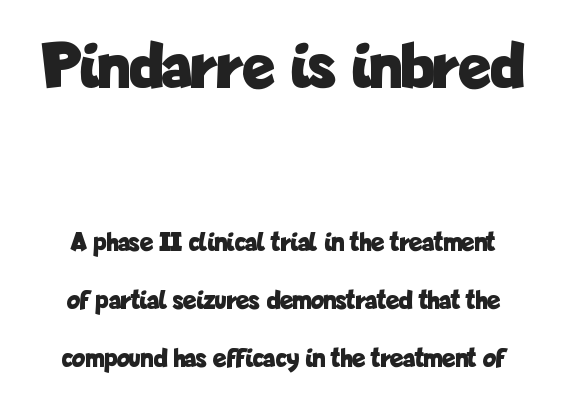
Q: Is the text bold? A: Yes.
Q: Is the text italic (slanted)? A: No, it is upright.
Q: Is the typeface a serif or a sans-serif typeface? A: Sans-serif.
Q: Is the text underlined? A: No.
Q: Is the spacing between letters normal or unusually wide? A: Normal.
Q: Is the spacing between lines tight, normal or loose? A: Loose.
Q: Which block of text is set in a larger size, the first (top) or the second (bottom)? A: The first (top) one.
Q: Width (condensed, normal, or wide)? A: Condensed.
Q: Stroke contrast? A: Low.
Q: x-height? A: Medium.
Q: Monospaced? A: No.
